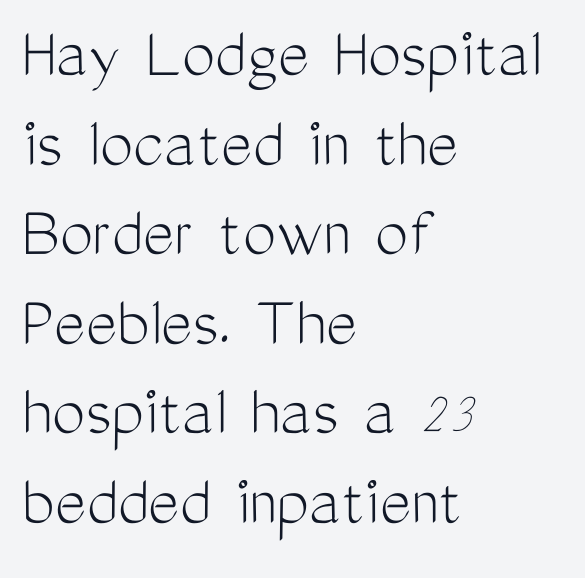
The image shows 74 px light, condensed sans-serif type, upright; set left-aligned, line spacing 1.21x, normal letter spacing, not underlined; medium stroke contrast and a medium x-height.
